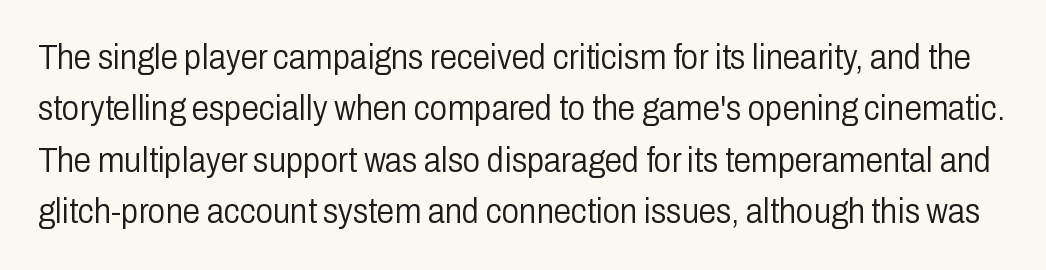
The image shows 35 px light, condensed sans-serif type, upright; set normal line spacing (1.47x), normal letter spacing, not underlined; low stroke contrast and a medium x-height.
